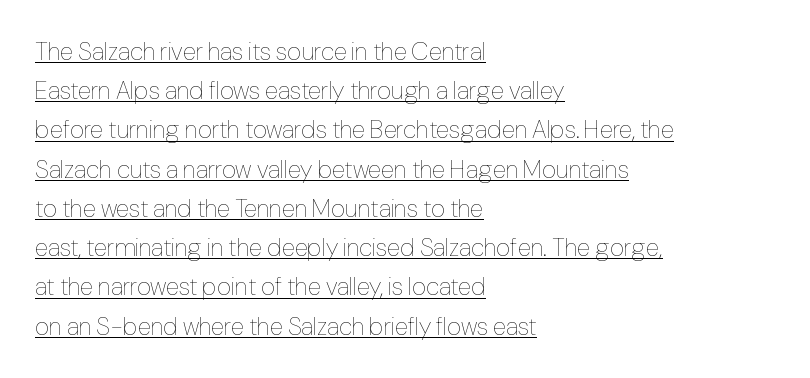
{"italic": "no", "bold": "no", "underline": "yes", "align": "left", "line_spacing": "normal", "line_spacing_ratio": 1.57, "letter_spacing": "normal", "letter_spacing_em": 0.0, "glyph_px": 25}
